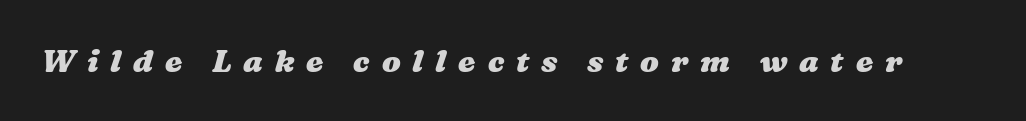
The image shows 31 px heavy, wide type; set unusually wide letter spacing (+0.38 em), not underlined; medium stroke contrast and a medium x-height.
